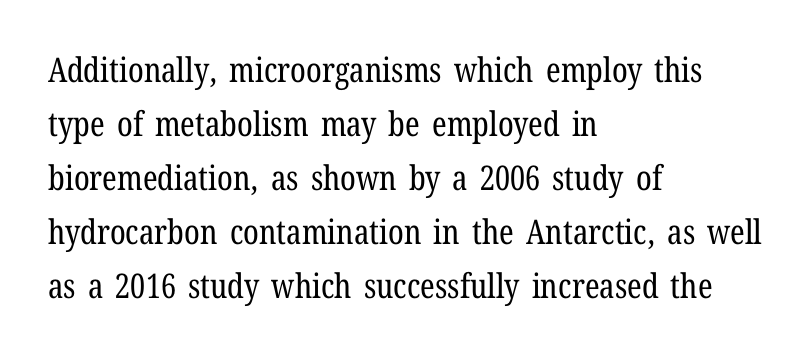
The image shows 34 px regular-weight, condensed serif type, upright; set left-aligned, normal line spacing (1.59x), normal letter spacing, not underlined; low stroke contrast and a medium x-height.
